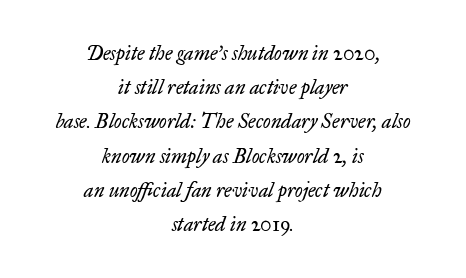
Q: Is the text bold? A: No.
Q: Is the text italic (slanted)? A: Yes, it leans right by about 17 degrees.
Q: Is the text underlined? A: No.
Q: How is the paragraph aligned? A: Centered.
Q: Is the spacing between letters normal or unusually wide? A: Normal.
